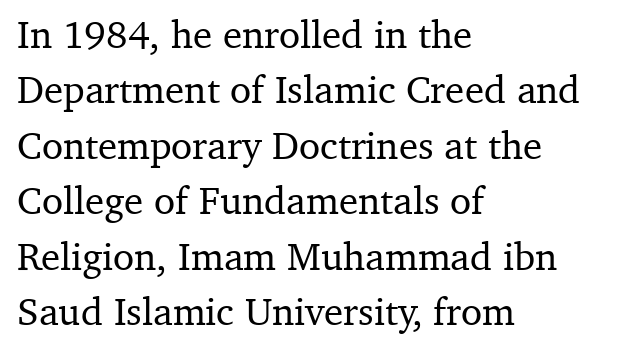
The image shows 39 px serif type, upright; set left-aligned, normal line spacing (1.42x), normal letter spacing, not underlined; medium stroke contrast and a medium x-height.
